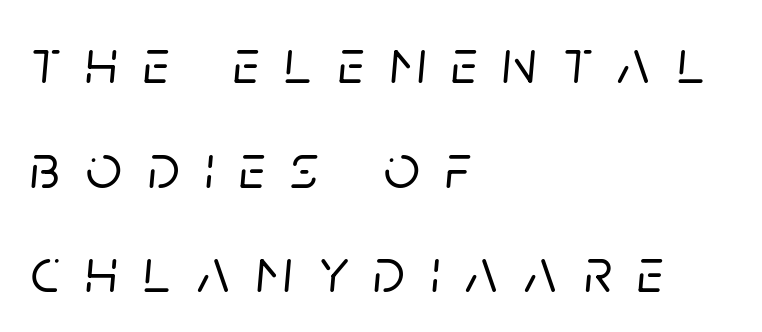
The image shows 63 px text type, italic (leaning right); set left-aligned, normal line spacing (1.66x), unusually wide letter spacing (+0.41 em), not underlined; low stroke contrast and a large x-height.
